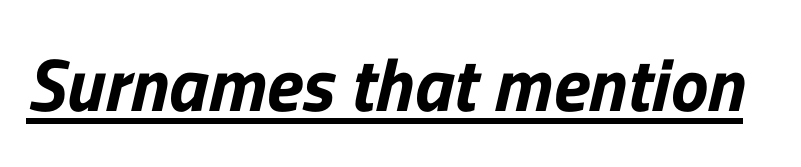
Q: Is the typeface a serif or a sans-serif typeface? A: Sans-serif.
Q: Is the text underlined? A: Yes.
Q: Is the spacing between letters normal or unusually wide? A: Normal.
Q: Width (condensed, normal, or wide)? A: Normal.
Q: Stroke contrast? A: Low.
Q: x-height? A: Medium.
Q: Monospaced? A: No.
